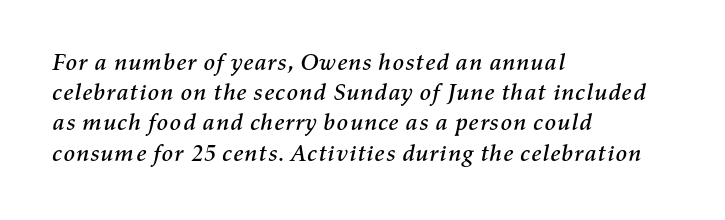
Clear beneath every line of the passage. The face used here has a pronounced slope to its letters. The lines in this sample share a left origin and differ only in where they stop. Students, note that the glyphs here touch the page at normal intervals. The vertical gap from one line to the next is medium.
